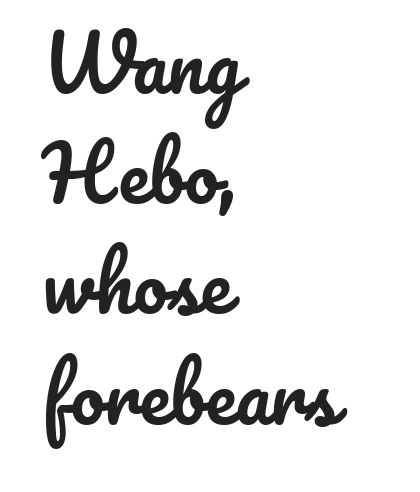
The image shows 76 px text type; set left-aligned, normal line spacing (1.45x), normal letter spacing, not underlined; low stroke contrast and a small x-height.
